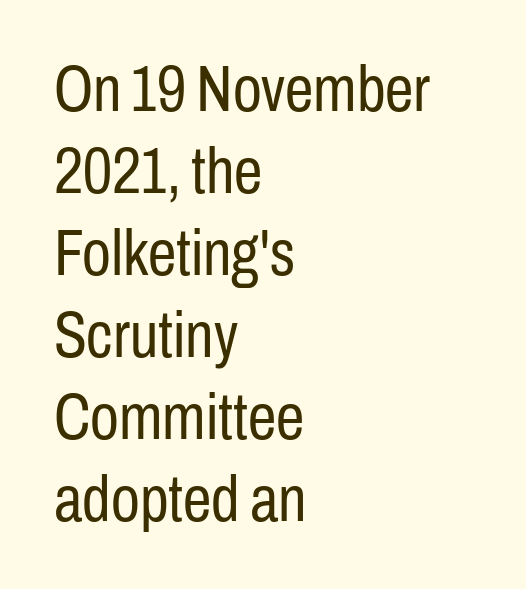
{"serif": "no", "italic": "no", "bold": "no", "weight": "regular", "width": "condensed", "stroke_contrast": "low", "x_height": "medium", "monospaced": "no", "underline": "no", "align": "left", "line_spacing": "normal", "line_spacing_ratio": 1.28, "letter_spacing": "normal", "letter_spacing_em": 0.0, "glyph_px": 64}
